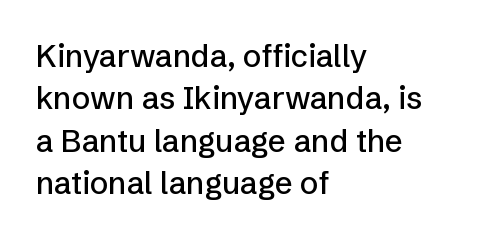
Q: Is the text italic (slanted)? A: No, it is upright.
Q: Is the typeface a serif or a sans-serif typeface? A: Sans-serif.
Q: Is the text underlined? A: No.
Q: How is the paragraph aligned? A: Left-aligned.
Q: Is the spacing between letters normal or unusually wide? A: Normal.
Q: Is the spacing between lines tight, normal or loose? A: Normal.
Q: Width (condensed, normal, or wide)? A: Normal.
Q: Stroke contrast? A: Low.
Q: x-height? A: Medium.
Q: Monospaced? A: No.
